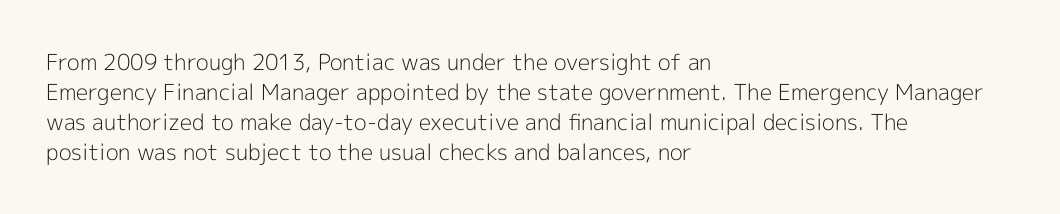
Reading down the column, the eye jumps a familiar distance to each next line. Left-aligned paragraph, ragged on the right. Check under the words: just untouched page. Nope, not italic — everything's standing straight.
